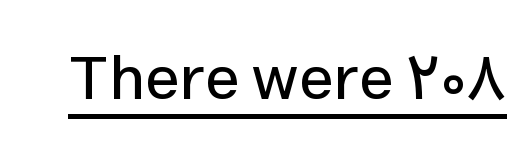
Think of a printed novel: that variable character pitch is what you see here. A continuous stroke trails under the words, as in a hyperlink. These lines are composed in type without serifs. The letters sit at their default tracking, neither squeezed nor spread.
